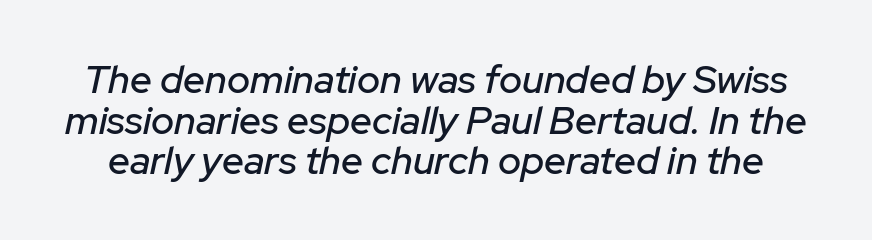
{"italic": "yes", "lean": "right", "slant_degrees": 12, "width": "normal", "stroke_contrast": "low", "x_height": "medium", "monospaced": "no", "underline": "no", "line_spacing": "tight", "line_spacing_ratio": 1.04, "letter_spacing": "normal", "letter_spacing_em": 0.0, "glyph_px": 39}
